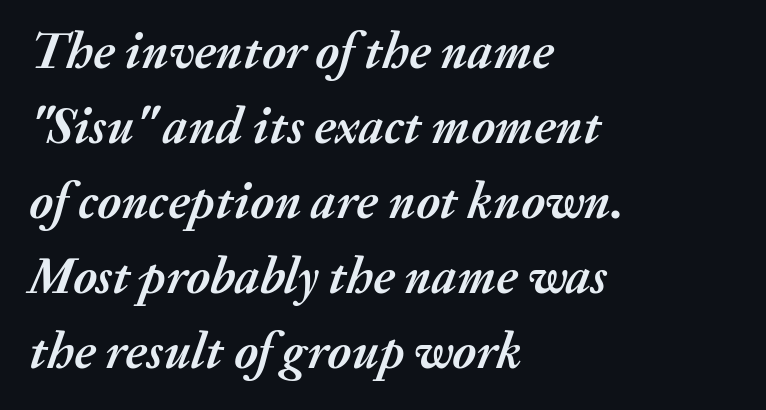
The image shows 51 px semibold type, italic (leaning right); set left-aligned, normal line spacing (1.47x), normal letter spacing, not underlined; medium stroke contrast and a medium x-height.
